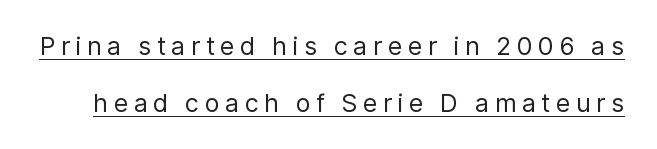
{"italic": "no", "bold": "no", "underline": "yes", "line_spacing": "loose", "line_spacing_ratio": 2.3, "letter_spacing": "wide", "letter_spacing_em": 0.22, "glyph_px": 25}
